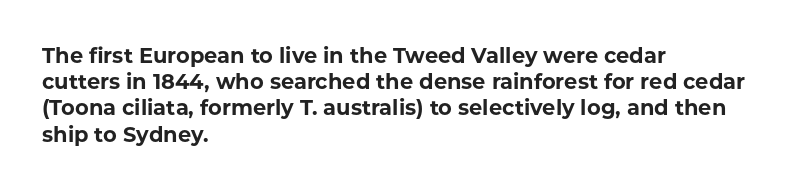
{"italic": "no", "bold": "yes", "underline": "no", "align": "left", "line_spacing": "normal", "line_spacing_ratio": 1.25, "letter_spacing": "normal", "letter_spacing_em": 0.0, "glyph_px": 21}
